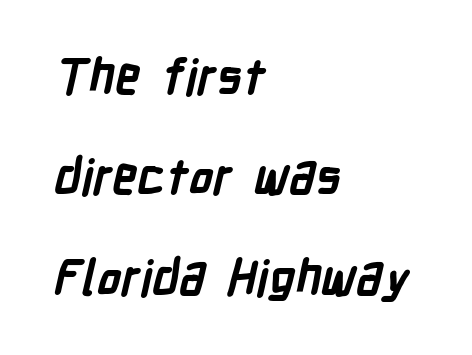
The image shows 49 px semibold, condensed sans-serif type; set left-aligned, loose line spacing (2.05x), normal letter spacing, not underlined; low stroke contrast and a medium x-height.
